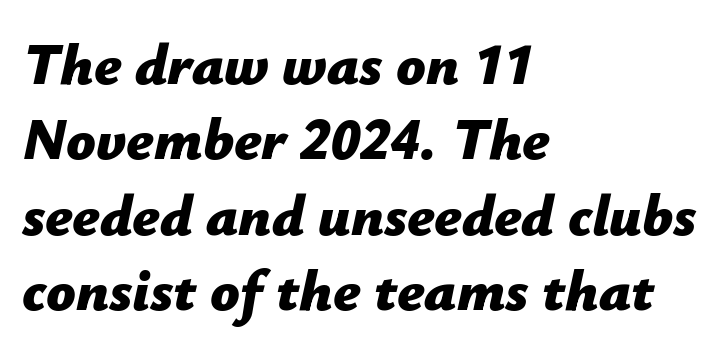
Q: Is the text bold? A: Yes.
Q: Is the text italic (slanted)? A: Yes, it leans right by about 12 degrees.
Q: Is the text underlined? A: No.
Q: How is the paragraph aligned? A: Left-aligned.
Q: Is the spacing between letters normal or unusually wide? A: Normal.
Q: Is the spacing between lines tight, normal or loose? A: Normal.
Q: Width (condensed, normal, or wide)? A: Normal.
Q: Stroke contrast? A: Low.
Q: x-height? A: Medium.
Q: Monospaced? A: No.
